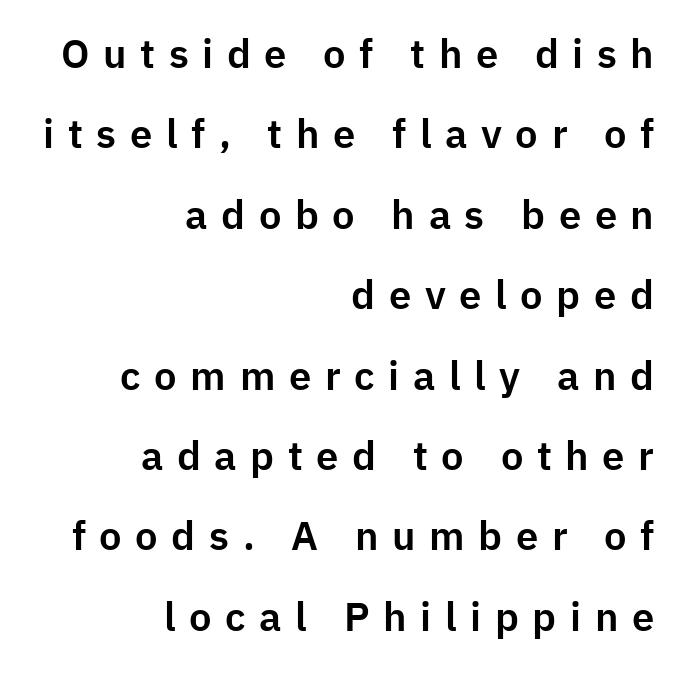
The designer dialed line spacing up above the default. The paragraph shown leans on its right margin. Do the characters align in a grid? No, the font is proportional. Words float on clear page, feet unadorned. Observe the absence of serifs on each vertical stroke in this sample. When letters stand straight like this, we call the style roman or upright.
